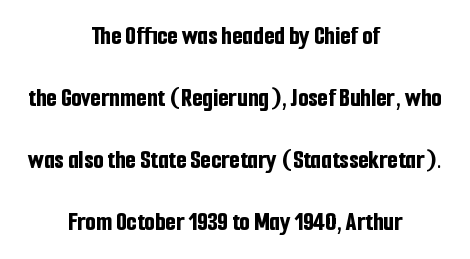
{"italic": "no", "bold": "yes", "underline": "no", "align": "center", "line_spacing": "loose", "line_spacing_ratio": 2.3, "letter_spacing": "normal", "letter_spacing_em": 0.0, "glyph_px": 27}
